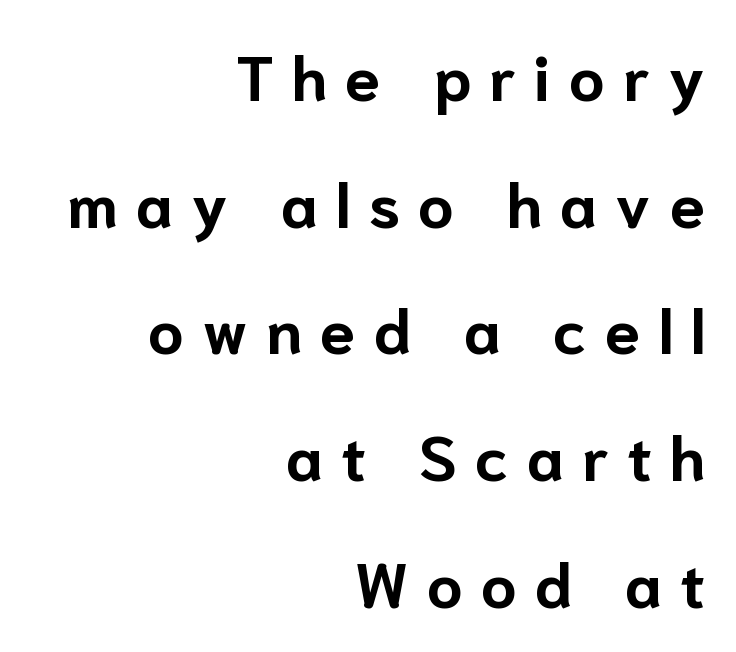
The image shows 63 px bold sans-serif type, upright; set right-aligned, loose line spacing (2.01x), unusually wide letter spacing (+0.29 em), not underlined; low stroke contrast and a medium x-height.
